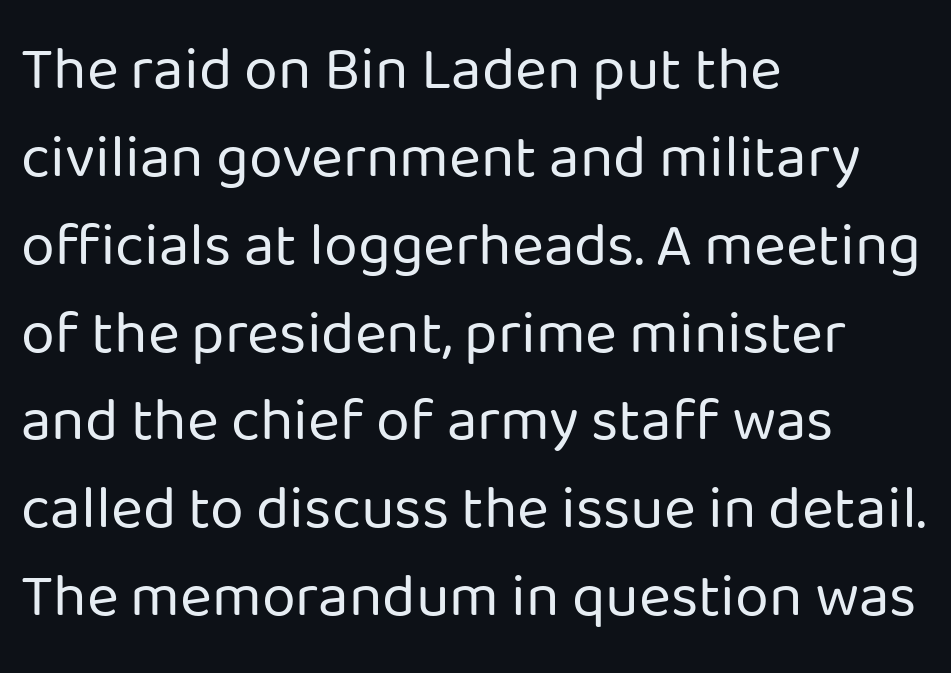
Q: Is the text bold? A: No.
Q: Is the text italic (slanted)? A: No, it is upright.
Q: Is the typeface a serif or a sans-serif typeface? A: Sans-serif.
Q: Is the text underlined? A: No.
Q: How is the paragraph aligned? A: Left-aligned.
Q: Is the spacing between letters normal or unusually wide? A: Normal.
Q: Is the spacing between lines tight, normal or loose? A: Normal.
Q: Width (condensed, normal, or wide)? A: Normal.
Q: Stroke contrast? A: Low.
Q: x-height? A: Medium.
Q: Monospaced? A: No.
